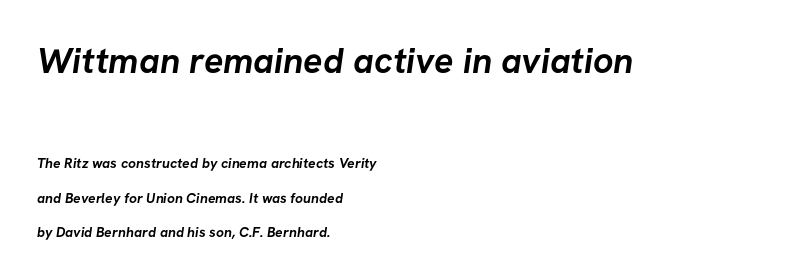
In terms of leading, this rendering errs on the spacious side. Does the type have serifs? No, each stem ends abruptly. Visually the block forms a straight wall on the left and a jagged coastline on the right. A dark, heavy texture on the line: the type is bold. Note the varied advance widths — an 'i' is clearly narrower than an 'm'. Here the glyphs are tracked normally, forming tight word shapes.
